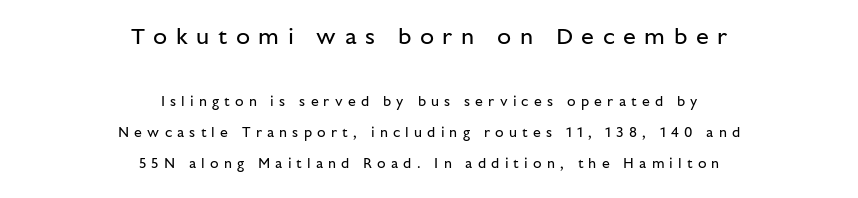
Q: Is the text bold? A: No.
Q: Is the text italic (slanted)? A: No, it is upright.
Q: Is the text underlined? A: No.
Q: How is the paragraph aligned? A: Centered.
Q: Is the spacing between letters normal or unusually wide? A: Unusually wide.
Q: Is the spacing between lines tight, normal or loose? A: Loose.
Q: Which block of text is set in a larger size, the first (top) or the second (bottom)? A: The first (top) one.
